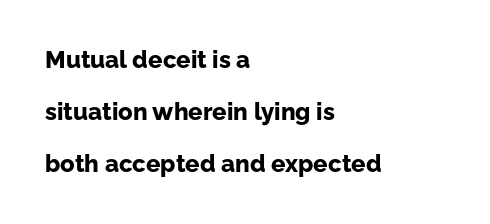
Q: Is the text bold? A: Yes.
Q: Is the text italic (slanted)? A: No, it is upright.
Q: Is the text underlined? A: No.
Q: How is the paragraph aligned? A: Left-aligned.
Q: Is the spacing between letters normal or unusually wide? A: Normal.
Q: Is the spacing between lines tight, normal or loose? A: Loose.
